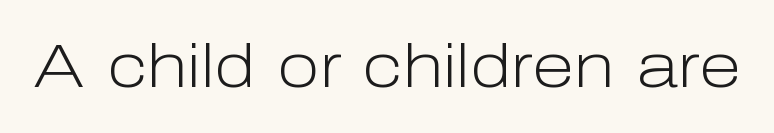
Look at the tracking — it's just the regular setting, nothing added. Proportional: the letters do not fall into vertical columns. Nothing heavy about these letters — not bold at all. The axis of the letterforms is exactly vertical.
